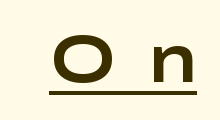
The glyphs in this specimen are sans serif. Descenders here cross a horizontal rule under the line. Inter-character spacing is expanded well beyond the font's built-in metrics. The passage shown is typed in a proportional face where columns would drift. In terms of posture, this sample is upright.
